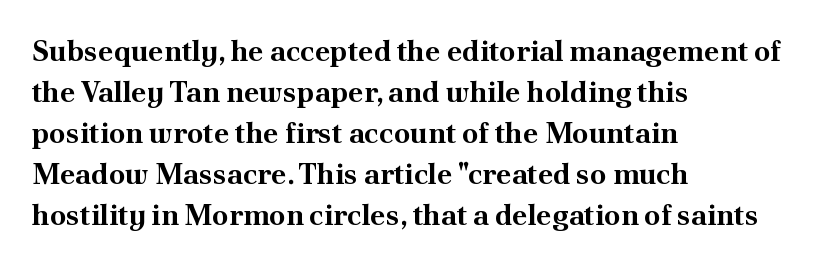
{"serif": "yes", "italic": "no", "bold": "yes", "weight": "bold", "width": "normal", "stroke_contrast": "medium", "x_height": "small", "monospaced": "no", "underline": "no", "align": "left", "line_spacing": "normal", "line_spacing_ratio": 1.41, "letter_spacing": "normal", "letter_spacing_em": 0.0, "glyph_px": 29}
